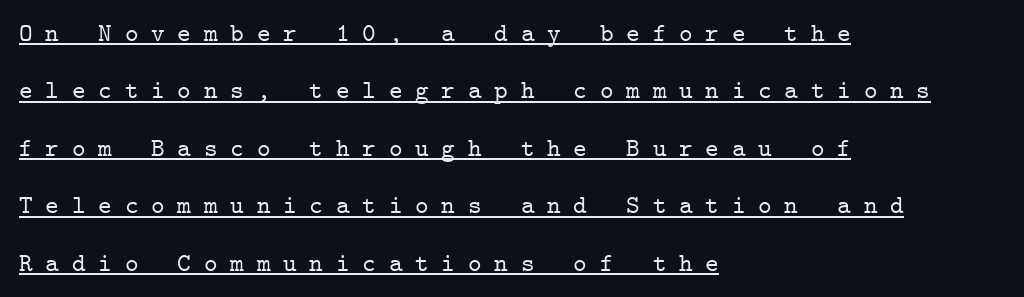
The image shows 26 px text type, upright; set left-aligned, loose line spacing (2.21x), unusually wide letter spacing (+0.49 em), underlined.
